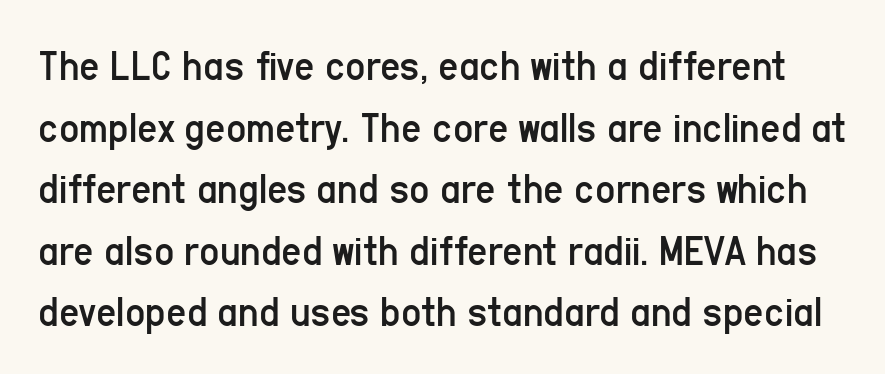
{"serif": "no", "italic": "no", "bold": "no", "weight": "regular", "width": "condensed", "stroke_contrast": "low", "x_height": "medium", "monospaced": "no", "underline": "no", "line_spacing": "normal", "line_spacing_ratio": 1.4, "letter_spacing": "normal", "letter_spacing_em": 0.0, "glyph_px": 44}
